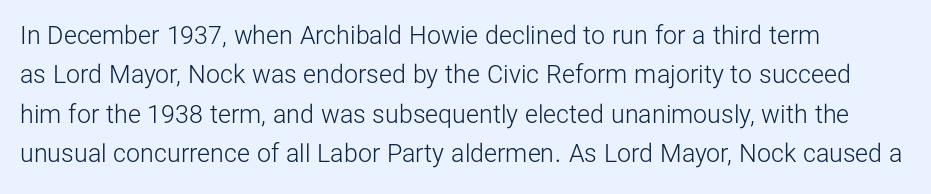
Q: Is the text bold? A: No.
Q: Is the text italic (slanted)? A: No, it is upright.
Q: Is the text underlined? A: No.
Q: How is the paragraph aligned? A: Left-aligned.
Q: Is the spacing between letters normal or unusually wide? A: Normal.
Q: Is the spacing between lines tight, normal or loose? A: Normal.
